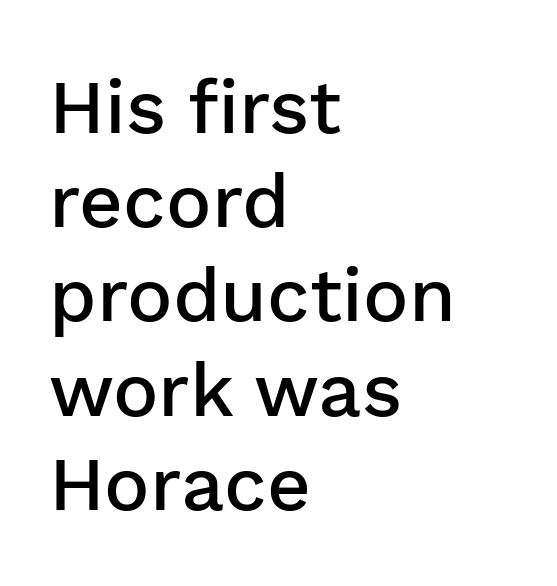
Letter spacing: default. Lines of text with bare space underneath. The rendering uses natural spacing where letterforms have individual widths. Firm but not heavy-handed strokes: this text is semibold.
